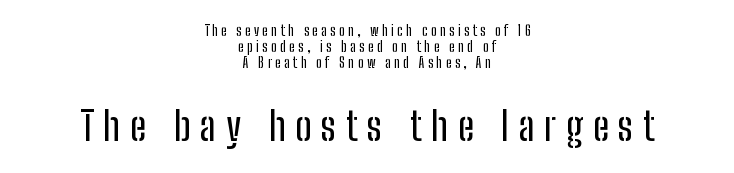
Q: Is the text italic (slanted)? A: No, it is upright.
Q: Is the typeface a serif or a sans-serif typeface? A: Sans-serif.
Q: Is the text underlined? A: No.
Q: How is the paragraph aligned? A: Centered.
Q: Is the spacing between letters normal or unusually wide? A: Unusually wide.
Q: Is the spacing between lines tight, normal or loose? A: Tight.
Q: Which block of text is set in a larger size, the first (top) or the second (bottom)? A: The second (bottom) one.
Q: Width (condensed, normal, or wide)? A: Condensed.
Q: Stroke contrast? A: Low.
Q: x-height? A: Medium.
Q: Monospaced? A: No.
